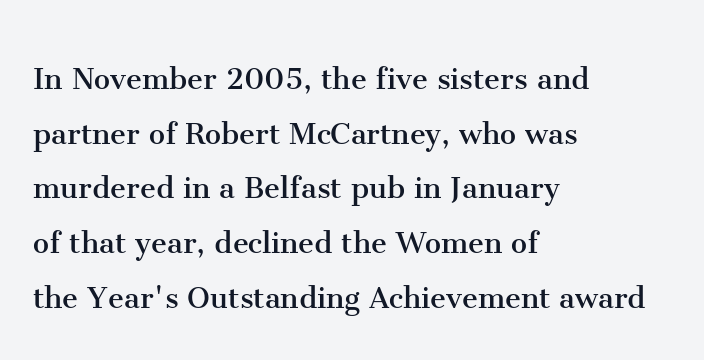
Q: Is the text bold? A: No.
Q: Is the text italic (slanted)? A: No, it is upright.
Q: Is the typeface a serif or a sans-serif typeface? A: Serif.
Q: Is the text underlined? A: No.
Q: How is the paragraph aligned? A: Left-aligned.
Q: Is the spacing between letters normal or unusually wide? A: Normal.
Q: Is the spacing between lines tight, normal or loose? A: Normal.
Q: Width (condensed, normal, or wide)? A: Normal.
Q: Stroke contrast? A: Medium.
Q: x-height? A: Medium.
Q: Monospaced? A: No.
